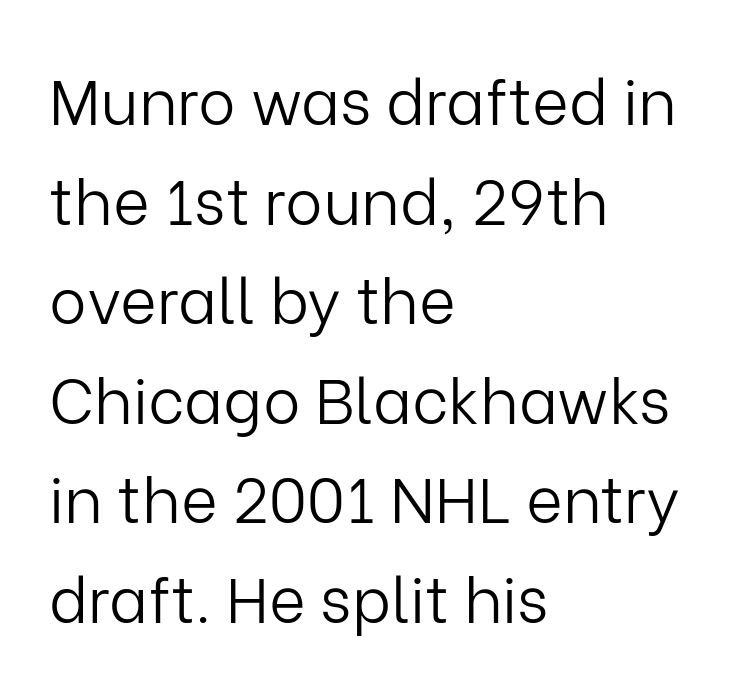
{"serif": "no", "italic": "no", "bold": "no", "weight": "light", "width": "normal", "stroke_contrast": "low", "x_height": "medium", "monospaced": "no", "underline": "no", "align": "left", "line_spacing": "normal", "line_spacing_ratio": 1.58, "letter_spacing": "normal", "letter_spacing_em": 0.0, "glyph_px": 63}
